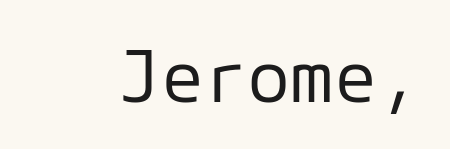
Q: Is the text bold? A: No.
Q: Is the text italic (slanted)? A: No, it is upright.
Q: Is the typeface a serif or a sans-serif typeface? A: Sans-serif.
Q: Is the text underlined? A: No.
Q: Is the spacing between letters normal or unusually wide? A: Normal.
Q: Width (condensed, normal, or wide)? A: Normal.
Q: Stroke contrast? A: Low.
Q: x-height? A: Medium.
Q: Monospaced? A: Yes.
